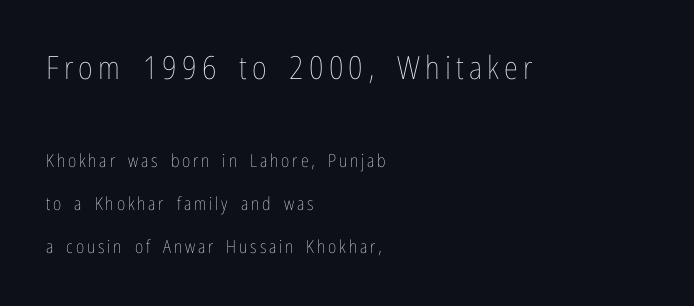
{"italic": "no", "bold": "no", "weight": "thin", "width": "condensed", "stroke_contrast": "low", "x_height": "medium", "monospaced": "no", "underline": "no", "align": "left", "line_spacing": "loose", "line_spacing_ratio": 2.39, "larger_block": "first", "size_ratio": 1.78, "glyph_px": 32}
